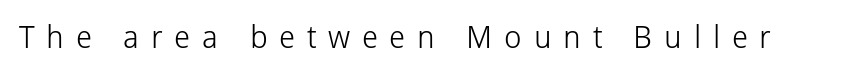
Observe the wide spacing: letters keep a clear distance from each other. This sample has the flowing, uneven cadence of proportional lettering. In terms of letterform style, serifs are entirely absent. Counters stay open thanks to moderate or lighter strokes.
